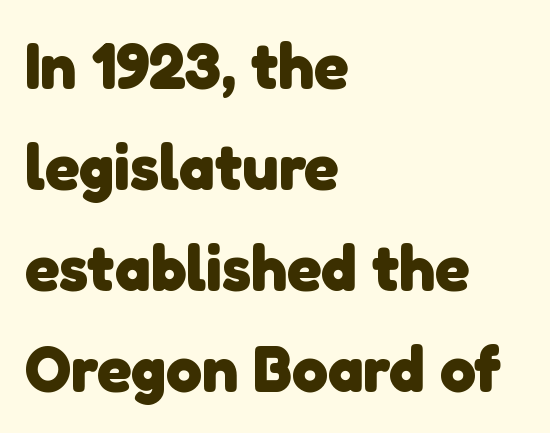
Q: Is the text bold? A: Yes.
Q: Is the typeface a serif or a sans-serif typeface? A: Sans-serif.
Q: Is the text underlined? A: No.
Q: How is the paragraph aligned? A: Left-aligned.
Q: Is the spacing between letters normal or unusually wide? A: Normal.
Q: Is the spacing between lines tight, normal or loose? A: Normal.
Q: Width (condensed, normal, or wide)? A: Normal.
Q: Stroke contrast? A: Low.
Q: x-height? A: Medium.
Q: Monospaced? A: No.
